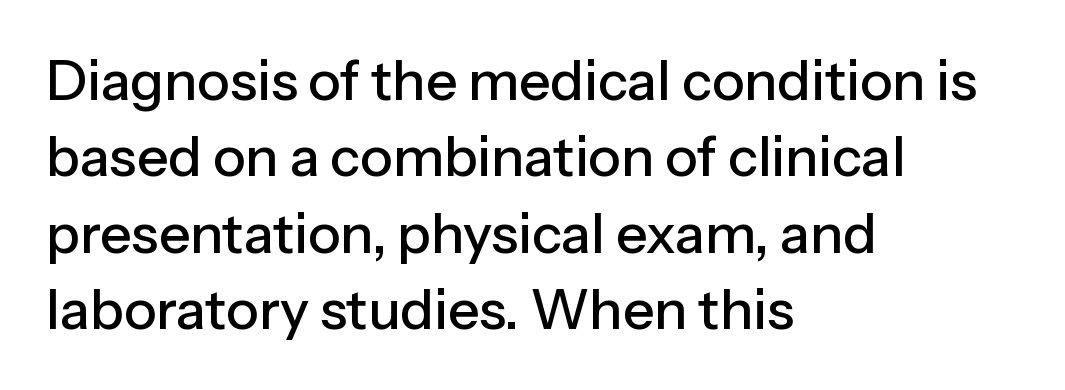
The image shows 55 px sans-serif type, upright; set left-aligned, normal line spacing (1.39x), normal letter spacing, not underlined; low stroke contrast and a medium x-height.
